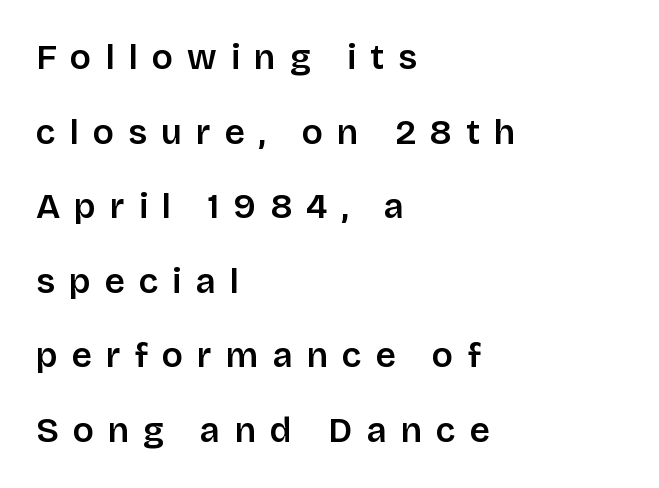
Q: Is the text bold? A: Semi-bold.
Q: Is the text italic (slanted)? A: No, it is upright.
Q: Is the typeface a serif or a sans-serif typeface? A: Sans-serif.
Q: Is the text underlined? A: No.
Q: How is the paragraph aligned? A: Left-aligned.
Q: Is the spacing between letters normal or unusually wide? A: Unusually wide.
Q: Is the spacing between lines tight, normal or loose? A: Loose.
Q: Width (condensed, normal, or wide)? A: Normal.
Q: Stroke contrast? A: Low.
Q: x-height? A: Large.
Q: Monospaced? A: No.
